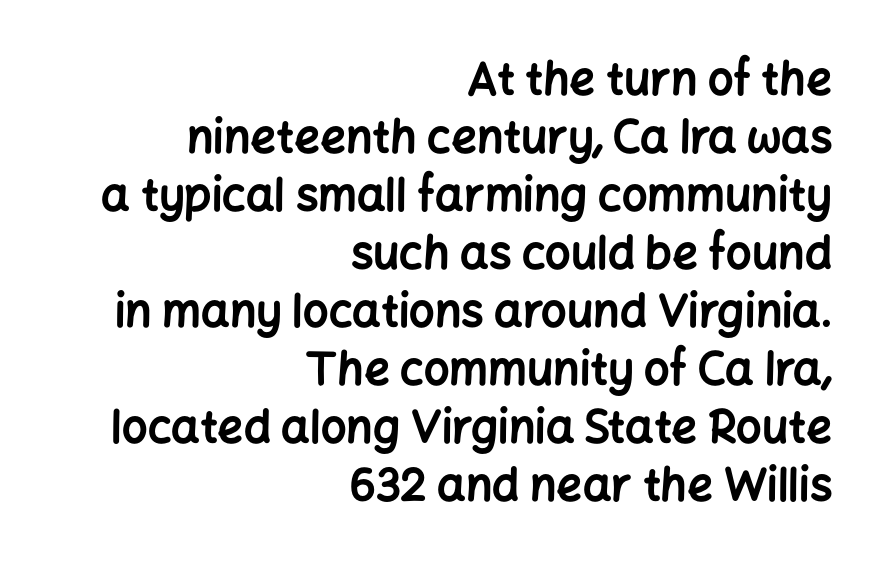
The image shows 45 px bold sans-serif type, upright; set right-aligned, normal line spacing (1.29x), normal letter spacing, not underlined; low stroke contrast and a medium x-height.
